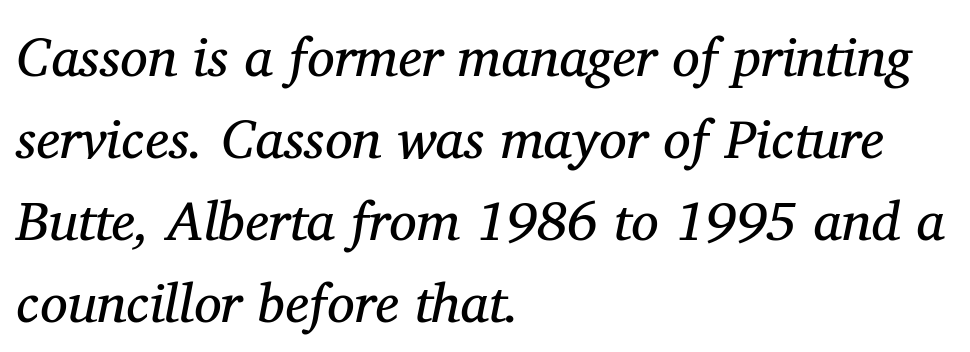
Observe the ordinary spacing: letters are neighbours, not strangers. The specimen omits any rule beneath the text block's lines. Leading matches the norm, producing a regular column. No extra ink here — the face is not bold.
